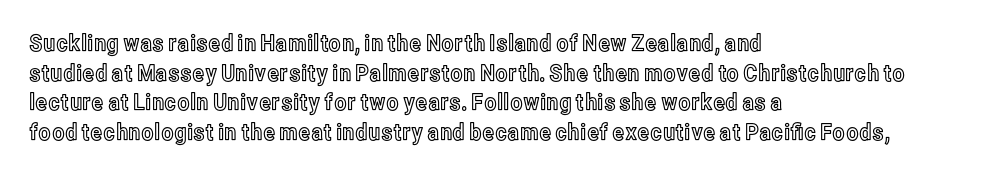
Descenders are the only things crossing below the line. A classic flush-left, rag-right setting is used for this passage. Upright lettering throughout. Quick note: interline space is typical. Letter spacing: default.
